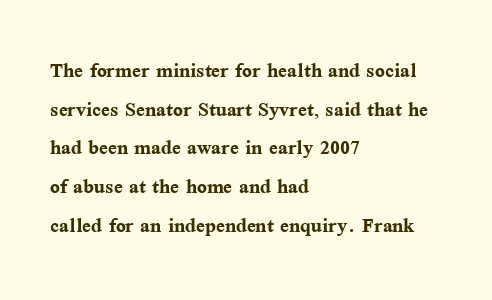
Q: Is the text bold? A: Yes.
Q: Is the text italic (slanted)? A: No, it is upright.
Q: Is the text underlined? A: No.
Q: How is the paragraph aligned? A: Left-aligned.
Q: Is the spacing between letters normal or unusually wide? A: Normal.
Q: Is the spacing between lines tight, normal or loose? A: Normal.
